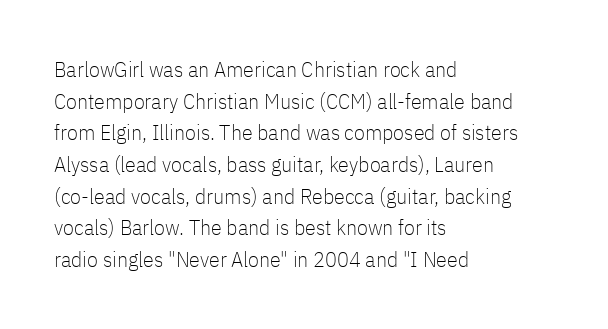
Ordinary non-slanted type is in use. Whoever set this chose a conventional vertical rhythm. Nothing unusual about the tracking: characters are spaced as the font intends. Every row of glyphs begins at an identical x-position on the left.
